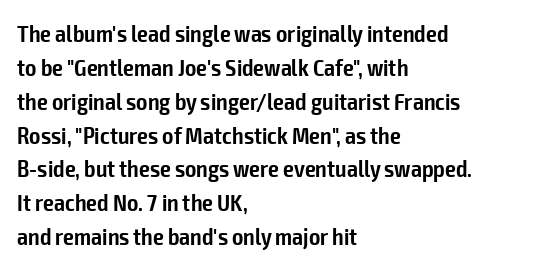
Q: Is the text bold? A: Semi-bold.
Q: Is the text italic (slanted)? A: No, it is upright.
Q: Is the text underlined? A: No.
Q: How is the paragraph aligned? A: Left-aligned.
Q: Is the spacing between letters normal or unusually wide? A: Normal.
Q: Is the spacing between lines tight, normal or loose? A: Normal.
